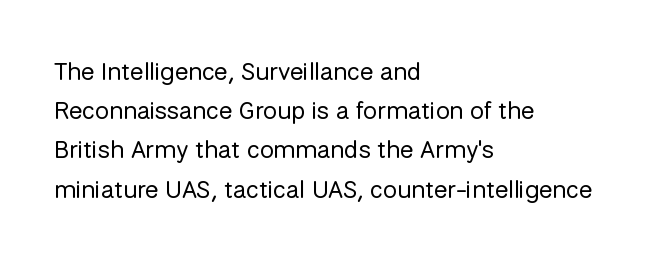
The image shows 25 px text type, upright; set left-aligned, normal line spacing (1.57x), normal letter spacing, not underlined.
